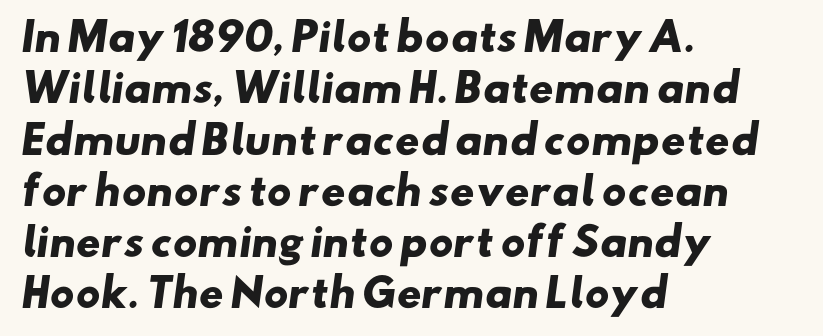
The horizontal fit of the characters is conventional and even. The space between consecutive lines is moderate. Typesetter's note: full bold, strokes at maximum text heaviness. Looks like regular typesetting: each glyph gets only the width it needs. The space beneath each line is pristine and unruled.
